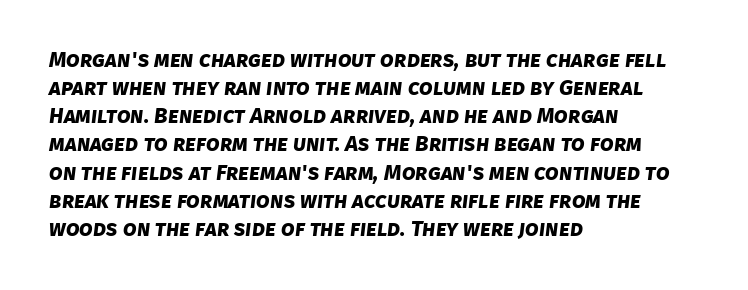
The image shows 22 px bold type; set left-aligned, normal line spacing (1.28x), normal letter spacing, not underlined.
